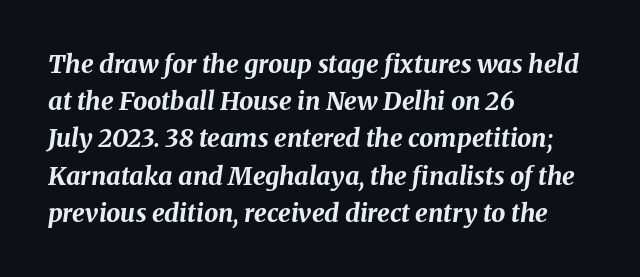
{"italic": "yes", "lean": "right", "slant_degrees": 8, "bold": "yes", "underline": "no", "align": "left", "line_spacing": "normal", "line_spacing_ratio": 1.49, "letter_spacing": "normal", "letter_spacing_em": 0.0, "glyph_px": 25}
